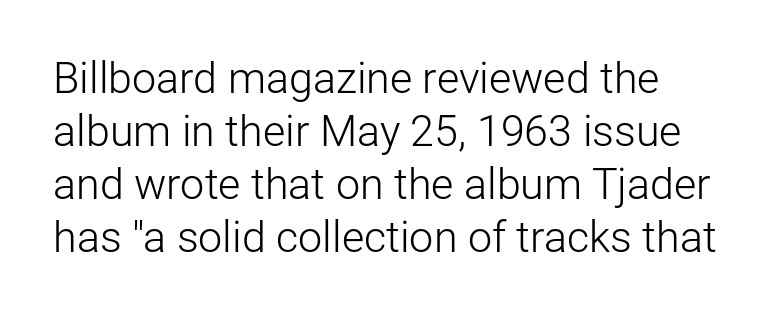
The image shows 43 px light sans-serif type, upright; set left-aligned, line spacing 1.23x, normal letter spacing, not underlined; low stroke contrast and a medium x-height.
